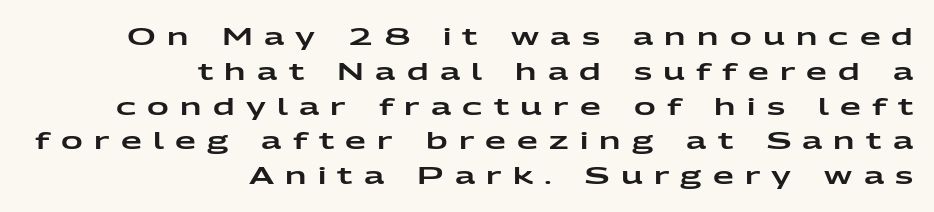
Q: Is the text italic (slanted)? A: No, it is upright.
Q: Is the text underlined? A: No.
Q: How is the paragraph aligned? A: Right-aligned.
Q: Is the spacing between letters normal or unusually wide? A: Unusually wide.
Q: Is the spacing between lines tight, normal or loose? A: Normal.
